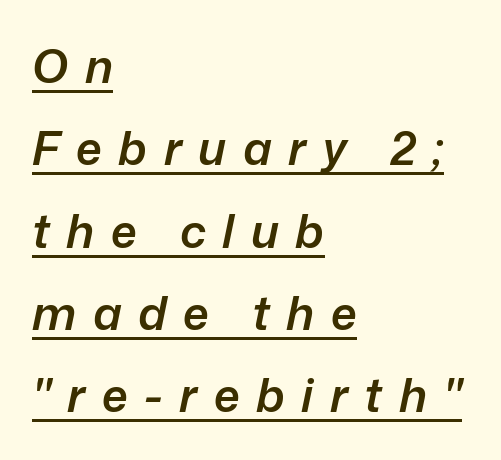
The image shows 46 px semibold type, italic (leaning right); set left-aligned, line spacing 1.79x, unusually wide letter spacing (+0.36 em), underlined; low stroke contrast and a medium x-height.
